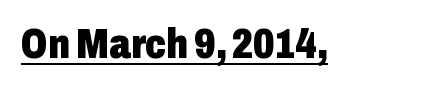
{"serif": "no", "italic": "no", "bold": "yes", "weight": "heavy", "width": "condensed", "stroke_contrast": "low", "x_height": "medium", "monospaced": "no", "underline": "yes", "letter_spacing": "normal", "letter_spacing_em": 0.0, "glyph_px": 42}
